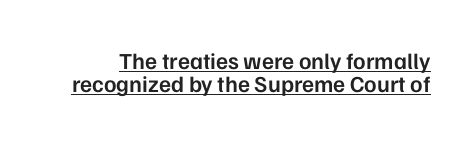
The horizontal fit of the characters is conventional and even. This is the regular roman posture of the typeface. Honestly, the underline is the first thing you notice here. Heft: intermediate — a semibold. The line-height multiplier appears low, near solid setting.
